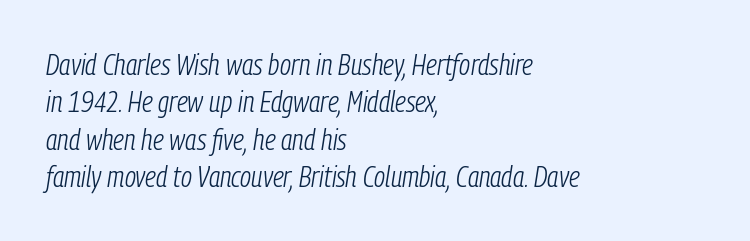
The image shows 29 px light, condensed type, italic (leaning right); set left-aligned, normal line spacing (1.29x), normal letter spacing, not underlined; low stroke contrast and a medium x-height.
